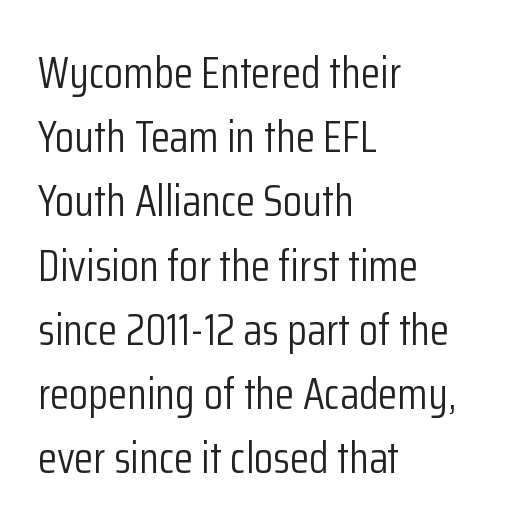
Q: Is the text bold? A: No.
Q: Is the text italic (slanted)? A: No, it is upright.
Q: Is the typeface a serif or a sans-serif typeface? A: Sans-serif.
Q: Is the text underlined? A: No.
Q: How is the paragraph aligned? A: Left-aligned.
Q: Is the spacing between letters normal or unusually wide? A: Normal.
Q: Is the spacing between lines tight, normal or loose? A: Normal.
Q: Width (condensed, normal, or wide)? A: Condensed.
Q: Stroke contrast? A: Low.
Q: x-height? A: Medium.
Q: Monospaced? A: No.
